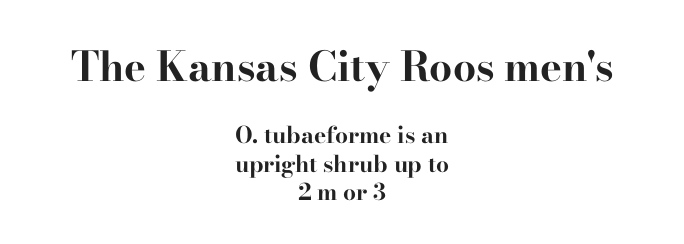
Proportional: the letters do not fall into vertical columns. Summary of weight: heavy, a full bold. This rendering features lettering with no underline. Every row of glyphs is offset so its center matches the block's center. The letters sit at their default tracking, neither squeezed nor spread. Serifs: yes, visible at the terminals of the letterforms.
